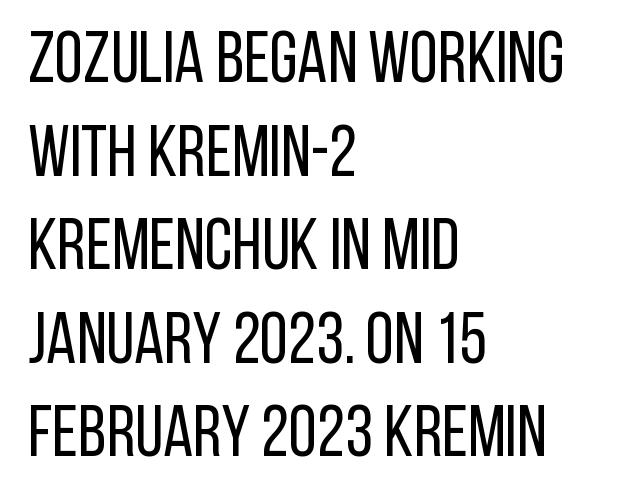
{"serif": "no", "italic": "no", "bold": "no", "weight": "regular", "width": "condensed", "stroke_contrast": "low", "x_height": "large", "monospaced": "no", "underline": "no", "align": "left", "line_spacing": "normal", "line_spacing_ratio": 1.3, "letter_spacing": "normal", "letter_spacing_em": 0.0, "glyph_px": 72}
